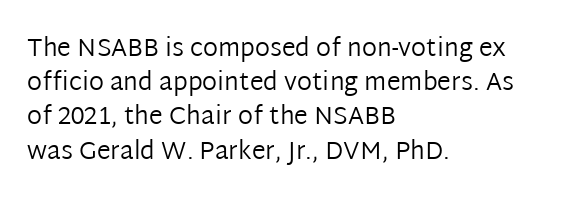
The image shows 25 px text type, upright; set left-aligned, normal line spacing (1.37x), normal letter spacing, not underlined.
